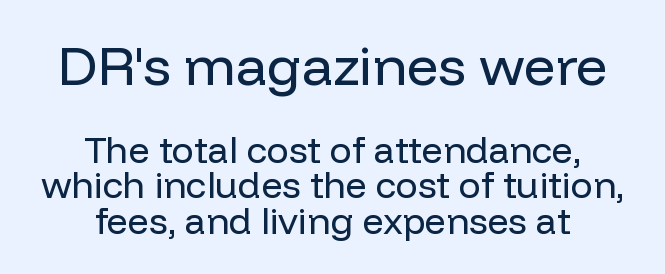
The image shows 55 px regular-weight sans-serif type, upright; set centered, tight line spacing (0.95x), normal letter spacing, not underlined; the first (top) block is 1.49x larger; low stroke contrast and a medium x-height.
